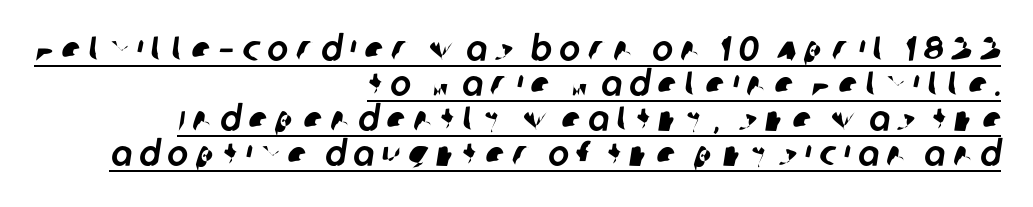
Note the varied advance widths — an 'i' is clearly narrower than an 'm'. In terms of leading, this rendering errs on the cramped side. The gaps between neighbouring characters are conspicuously large. The lines are quadded right.
